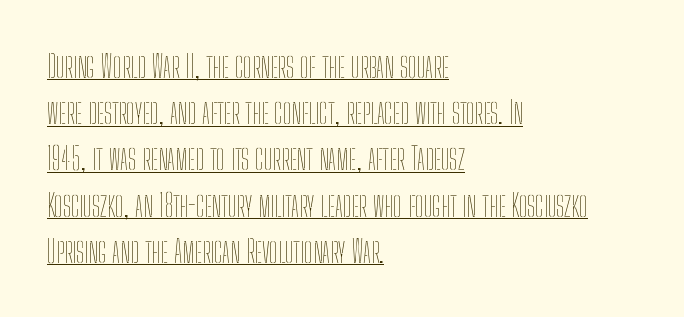
These lines are rendered in a variable-pitch font. The paragraph has a hard left edge and a soft right edge. Upright lettering throughout. No letter is thick-stroked: the sample isn't bold. What's the leading like? Ordinary, nothing unusual. The letterforms sit shoulder to shoulder at normal distance.
